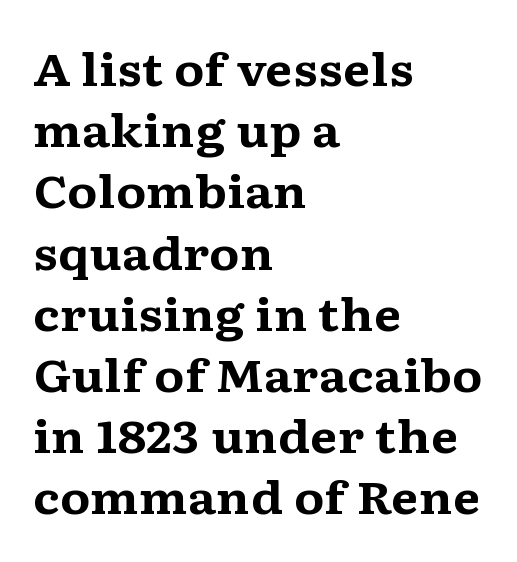
Each line starts at the same left margin while the right side varies. These lines are rendered in a variable-pitch font. Lines of text with bare space underneath. Italic? Not at all — the glyphs are vertical. No extra tracking has been applied to these lines.
